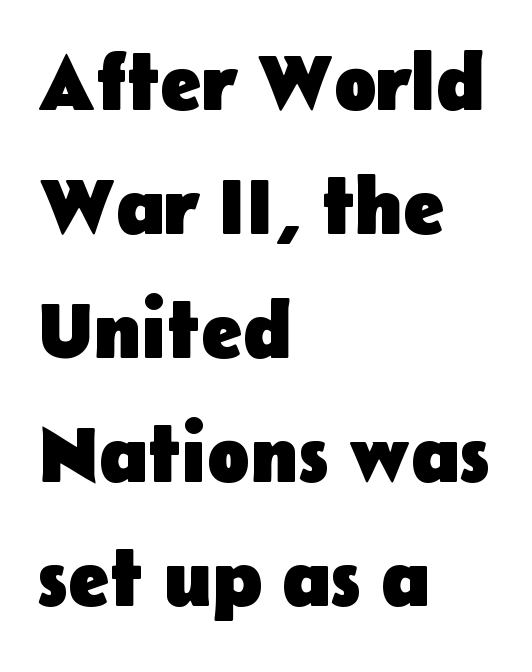
The image shows 79 px heavy sans-serif type, upright; set left-aligned, normal line spacing (1.57x), normal letter spacing, not underlined; low stroke contrast and a medium x-height.
